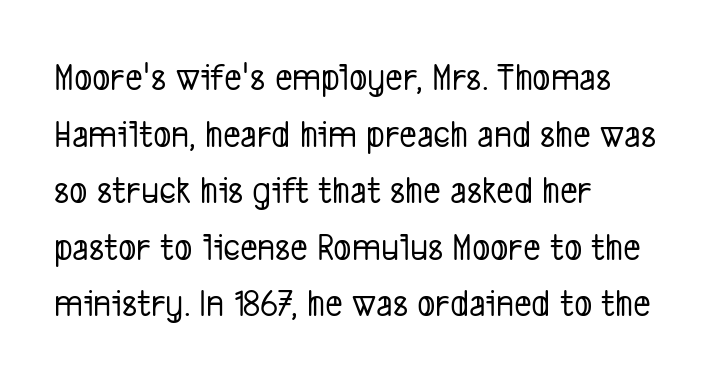
The image shows 38 px condensed sans-serif type; set left-aligned, normal line spacing (1.49x), normal letter spacing, not underlined; low stroke contrast and a medium x-height.
